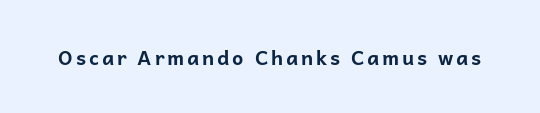
The type sits square on the baseline with zero lean. Lines of text with bare space underneath. Does the weight exceed regular? Yes, all the way to bold.
